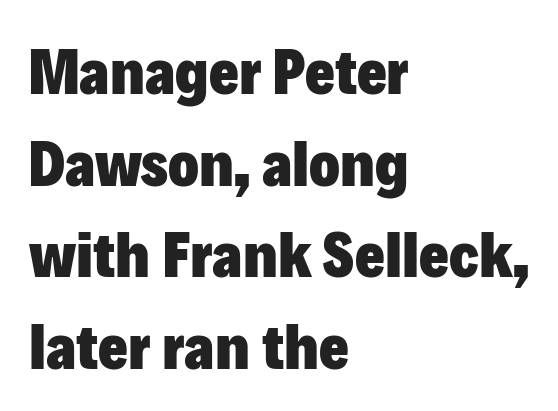
The image shows 64 px heavy sans-serif type, upright; set left-aligned, normal line spacing (1.43x), normal letter spacing, not underlined; low stroke contrast and a medium x-height.
